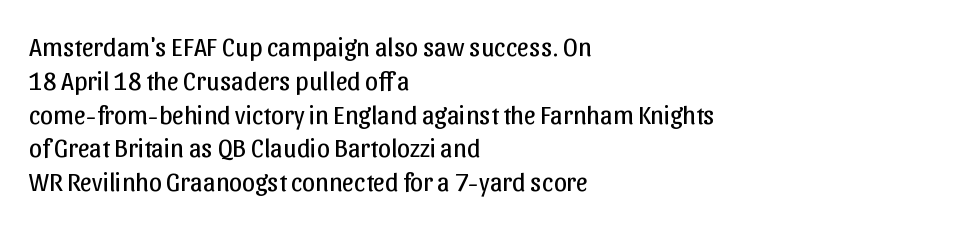
Descenders are the only things crossing below the line. Vertical strokes here are truly vertical. Compared with typical paragraphs, the rows here are spaced about the same. The setting favours the left margin, as ordinary paragraphs usually do.
